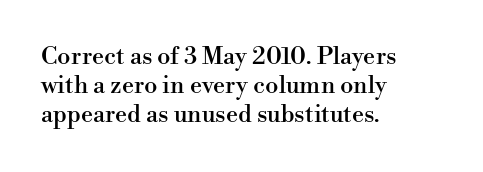
Q: Is the text italic (slanted)? A: No, it is upright.
Q: Is the text underlined? A: No.
Q: How is the paragraph aligned? A: Left-aligned.
Q: Is the spacing between letters normal or unusually wide? A: Normal.
